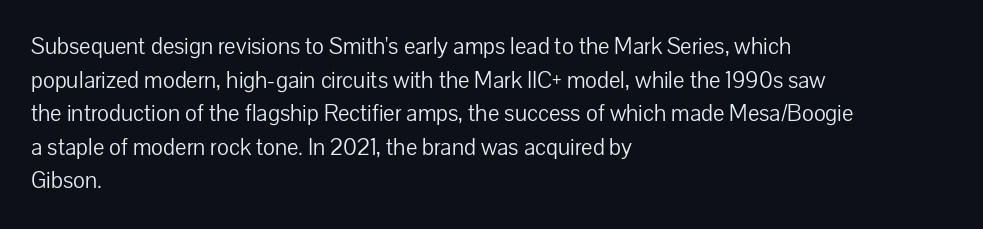
Does the copy run flush right? No — it runs flush left. Does extra space separate the letters? No, they use regular spacing. The letters look calm and open, with moderate or lighter stems. Beneath every word, the page is bare. Normally led — the rows are evenly, conventionally spaced.
